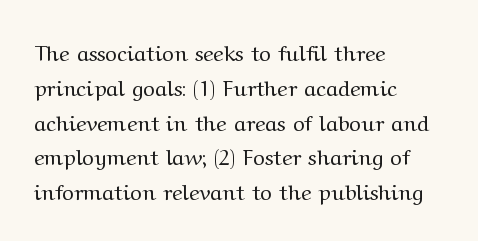
{"italic": "no", "bold": "no", "underline": "no", "align": "left", "line_spacing": "normal", "line_spacing_ratio": 1.58, "letter_spacing": "normal", "letter_spacing_em": 0.0, "glyph_px": 22}
